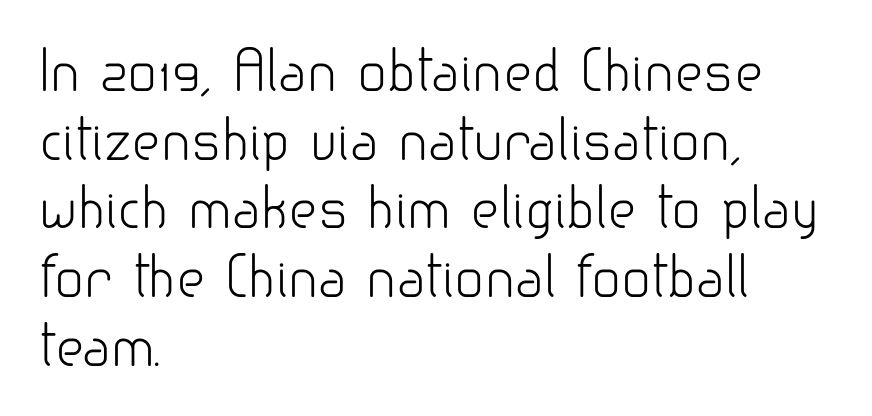
The image shows 55 px light sans-serif type, upright; set left-aligned, normal line spacing (1.25x), normal letter spacing, not underlined; low stroke contrast and a small x-height.
